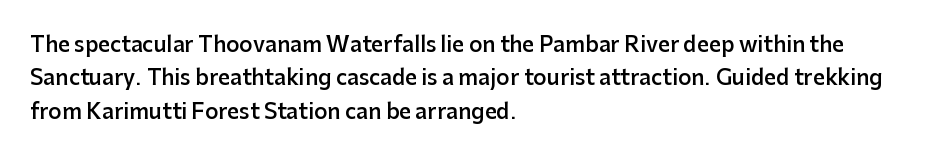
The image shows 21 px text type, upright; set left-aligned, normal line spacing (1.59x), normal letter spacing, not underlined.
